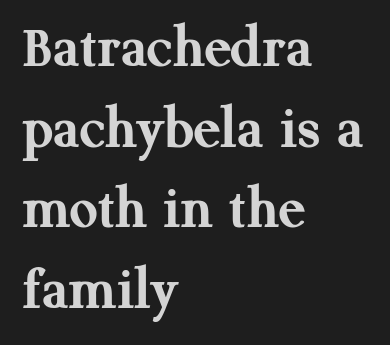
{"serif": "yes", "italic": "no", "bold": "yes", "weight": "semibold", "width": "normal", "stroke_contrast": "medium", "x_height": "medium", "monospaced": "no", "underline": "no", "align": "left", "line_spacing": "normal", "line_spacing_ratio": 1.3, "letter_spacing": "normal", "letter_spacing_em": 0.0, "glyph_px": 62}
